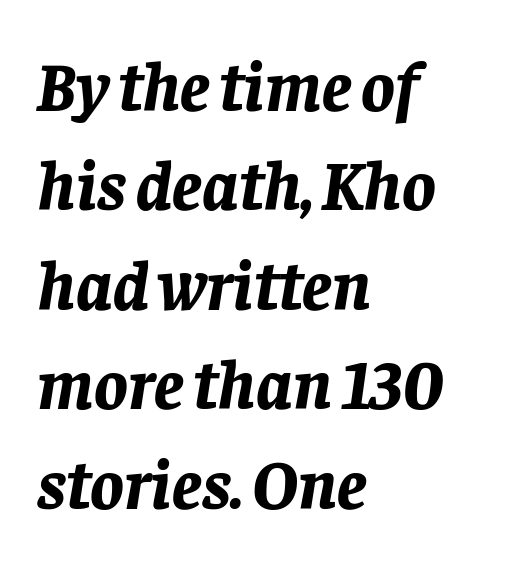
Regular leading. Characters follow at the spacing the type designer built in. Compared with an ordinary text face, these strokes are far heavier — a full bold. When letters slant like this, we call the style italic. Is the block centered? No — it sits flush against the left margin.
